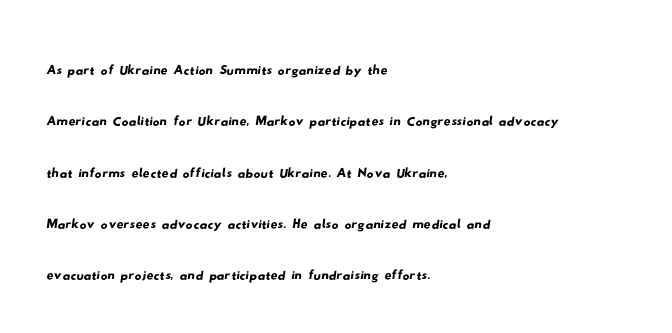
{"serif": "no", "width": "wide", "stroke_contrast": "low", "x_height": "small", "monospaced": "no", "underline": "no", "align": "left", "line_spacing": "normal", "line_spacing_ratio": 1.51, "letter_spacing": "normal", "letter_spacing_em": 0.0, "glyph_px": 34}
